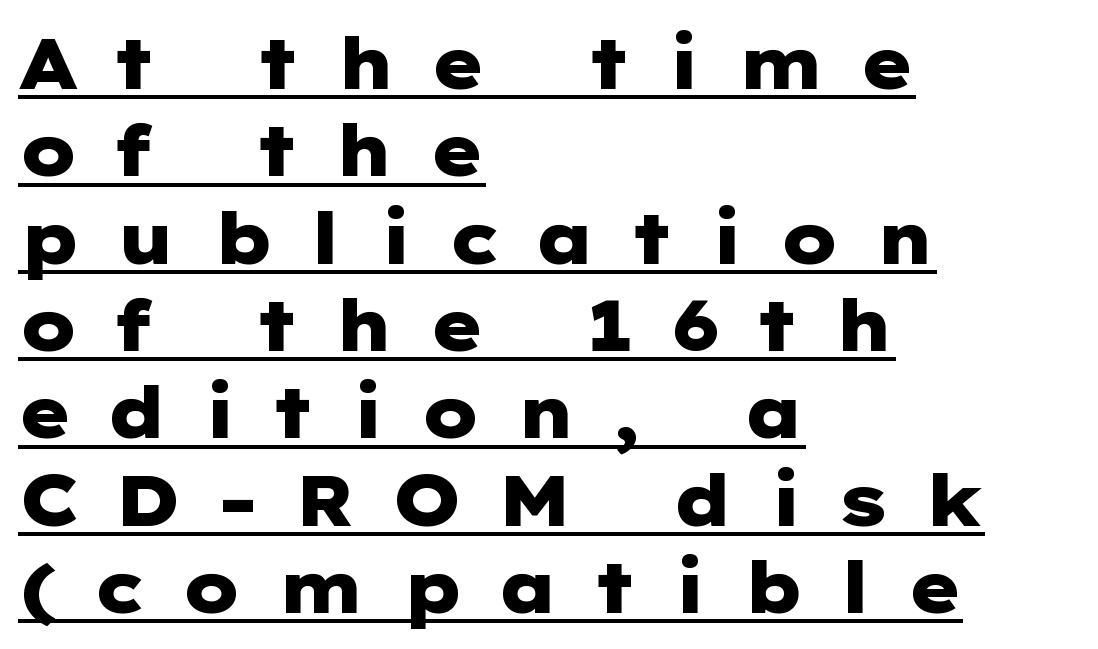
This is sans-serif lettering, the kind often seen on screens and signage. The lettering holds an erect, upright posture throughout. The letters are bold, with thick, heavy strokes. Display-style spreading of the glyphs; the letterfit is very open. The glyphs are accompanied by a horizontal stroke just below them. A classic flush-left, rag-right setting is used for this passage.
